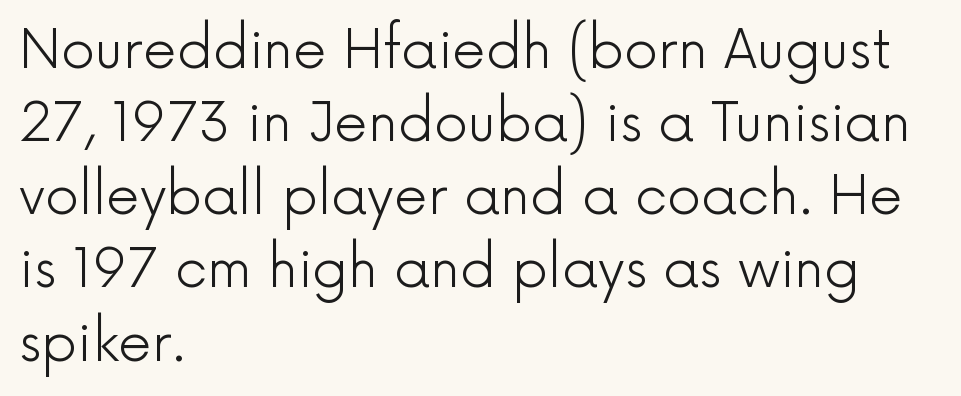
Regarding serifs, this sample does without them. Notice how the passage keeps a crisp vertical edge on the left only. Stems and bowls with no extra thickness — not bold. Posture: straight, roman, zero tilt.
